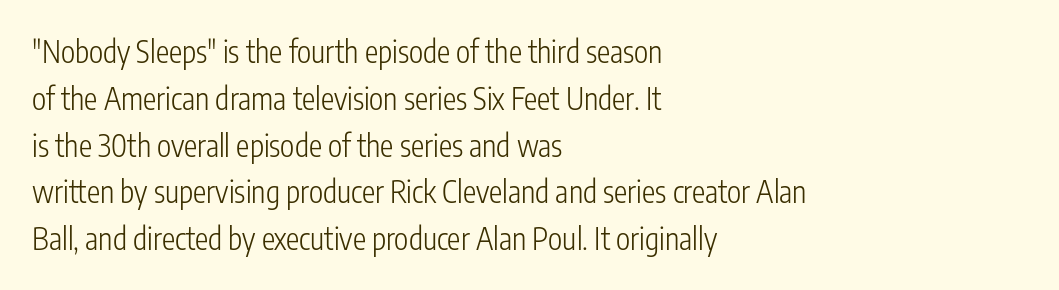
This rendering employs a face without finishing strokes, i.e., a sans-serif. The characters are drawn with everyday or finer stroke widths. One-word summary of the alignment: left. This sample keeps an unexceptional amount of space between lines. Lines of text with bare space underneath. Does the lettering tilt? It doesn't — this is upright.
